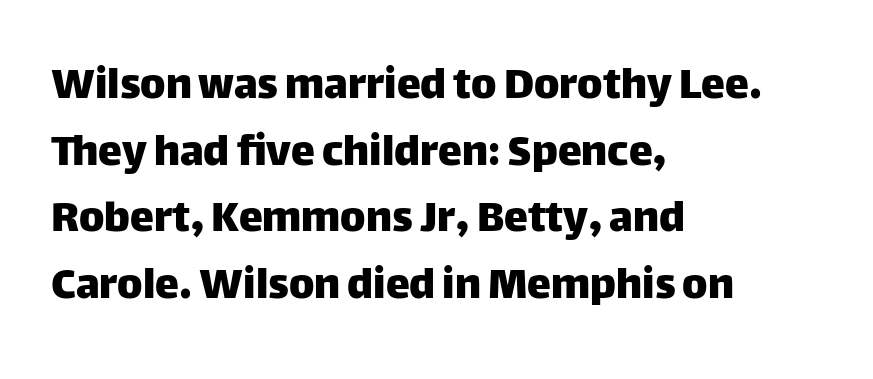
The image shows 48 px sans-serif type, upright; set left-aligned, normal line spacing (1.39x), normal letter spacing, not underlined; low stroke contrast and a large x-height.
